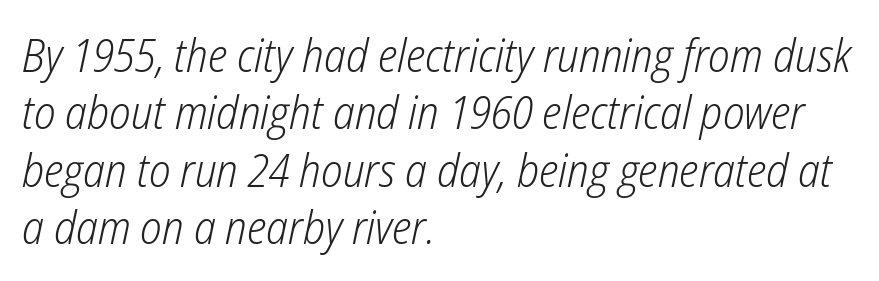
The image shows 46 px light, condensed type, italic (leaning right); set left-aligned, normal line spacing (1.25x), normal letter spacing, not underlined; low stroke contrast and a medium x-height.
